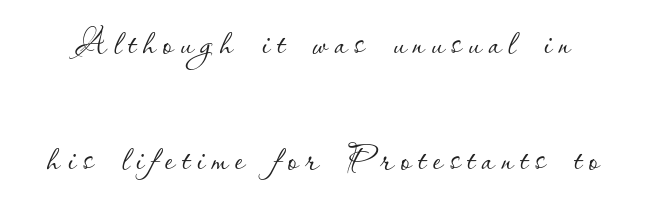
The image shows 48 px thin type; set loose line spacing (2.41x), not underlined; low stroke contrast and a small x-height.
